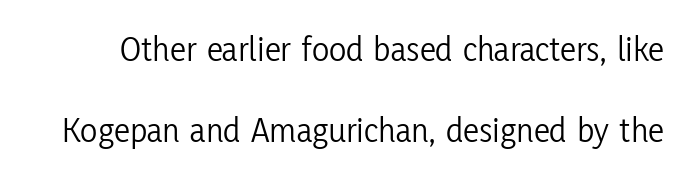
Characters remain perfectly vertical along every line. Loosely led — the rows are spread out. You could call the tracking neutral — neither tight nor loose. Note the varied advance widths — an 'i' is clearly narrower than an 'm'. Is the type heavy? It reads as light-to-regular instead. Words float on clear page, feet unadorned.
